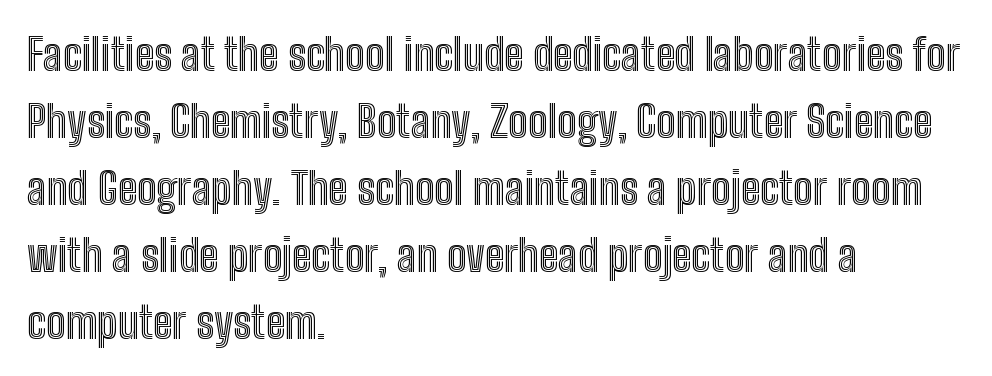
{"italic": "no", "width": "condensed", "x_height": "medium", "monospaced": "no", "underline": "no", "align": "left", "line_spacing": "normal", "line_spacing_ratio": 1.52, "letter_spacing": "normal", "letter_spacing_em": 0.0, "glyph_px": 44}
